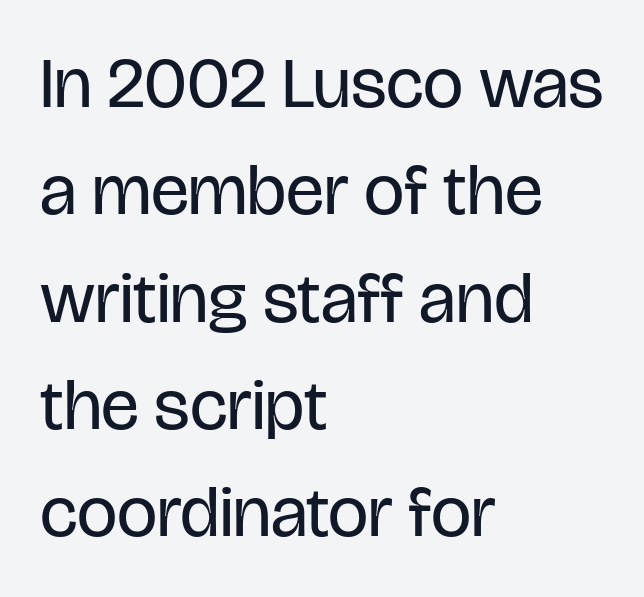
Q: Is the text bold? A: No.
Q: Is the text italic (slanted)? A: No, it is upright.
Q: Is the typeface a serif or a sans-serif typeface? A: Sans-serif.
Q: Is the text underlined? A: No.
Q: How is the paragraph aligned? A: Left-aligned.
Q: Is the spacing between letters normal or unusually wide? A: Normal.
Q: Is the spacing between lines tight, normal or loose? A: Normal.
Q: Width (condensed, normal, or wide)? A: Condensed.
Q: Stroke contrast? A: Low.
Q: x-height? A: Large.
Q: Monospaced? A: No.
